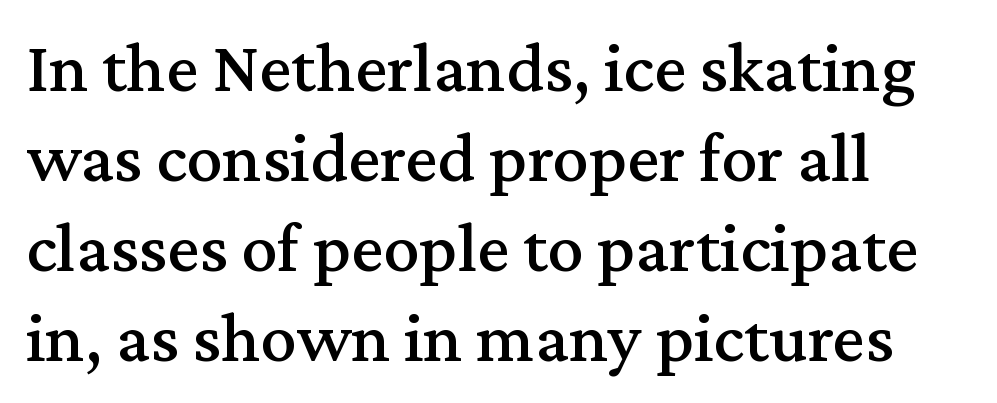
{"serif": "yes", "italic": "no", "width": "normal", "stroke_contrast": "medium", "x_height": "medium", "monospaced": "no", "underline": "no", "align": "left", "line_spacing": "normal", "line_spacing_ratio": 1.25, "letter_spacing": "normal", "letter_spacing_em": 0.0, "glyph_px": 72}
